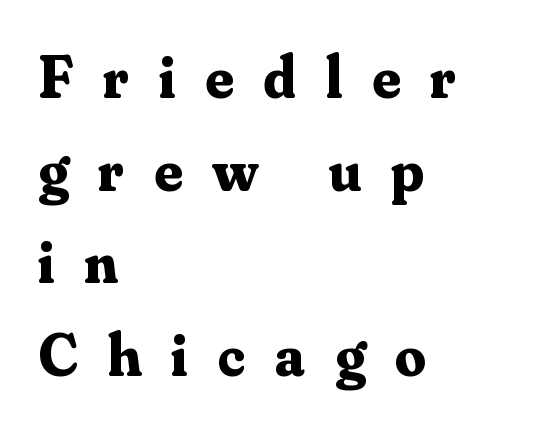
Short note: letters widely spaced. I'd describe the lettering as bold — thick and assertive. You can tell it's not italic because the verticals are truly vertical. Serif or sans? Serif — the stroke terminals have little feet. Only glyphs here, with clear space below each row. This sample has the flowing, uneven cadence of proportional lettering.
